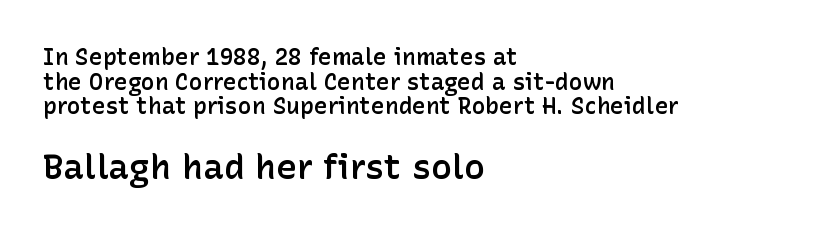
Q: Is the text bold? A: Semi-bold.
Q: Is the text italic (slanted)? A: No, it is upright.
Q: Is the typeface a serif or a sans-serif typeface? A: Sans-serif.
Q: Is the text underlined? A: No.
Q: How is the paragraph aligned? A: Left-aligned.
Q: Is the spacing between letters normal or unusually wide? A: Normal.
Q: Is the spacing between lines tight, normal or loose? A: Tight.
Q: Which block of text is set in a larger size, the first (top) or the second (bottom)? A: The second (bottom) one.
Q: Width (condensed, normal, or wide)? A: Normal.
Q: Stroke contrast? A: Low.
Q: x-height? A: Medium.
Q: Monospaced? A: No.
